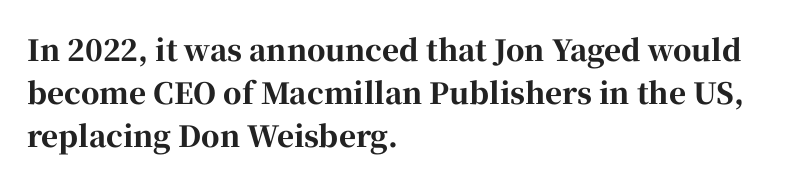
The image shows 29 px bold serif type, upright; set left-aligned, normal line spacing (1.48x), normal letter spacing, not underlined; high stroke contrast and a medium x-height.
